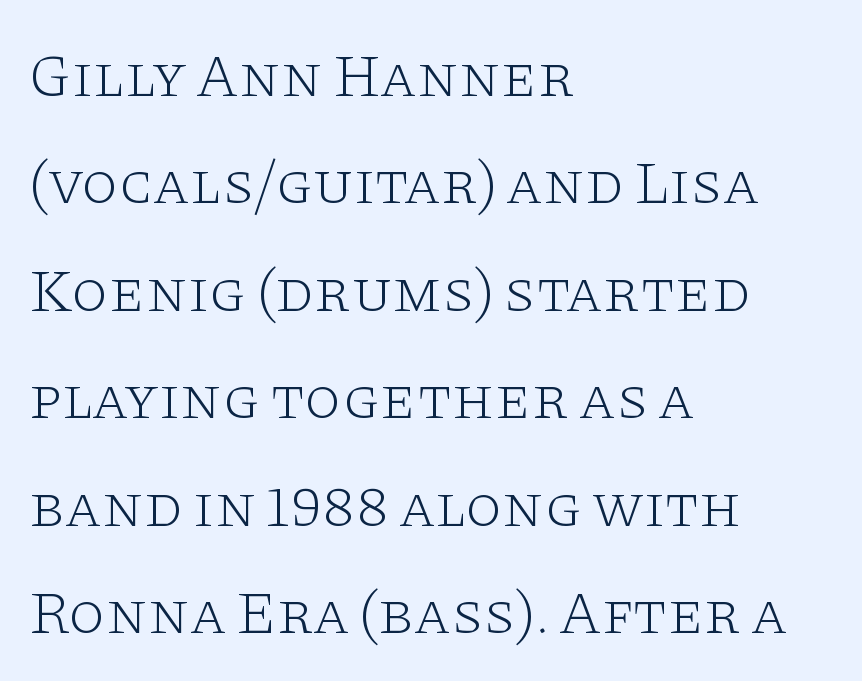
Q: Is the text bold? A: No.
Q: Is the text italic (slanted)? A: No, it is upright.
Q: Is the typeface a serif or a sans-serif typeface? A: Serif.
Q: Is the text underlined? A: No.
Q: How is the paragraph aligned? A: Left-aligned.
Q: Is the spacing between letters normal or unusually wide? A: Normal.
Q: Width (condensed, normal, or wide)? A: Wide.
Q: Stroke contrast? A: Low.
Q: x-height? A: Large.
Q: Monospaced? A: No.
